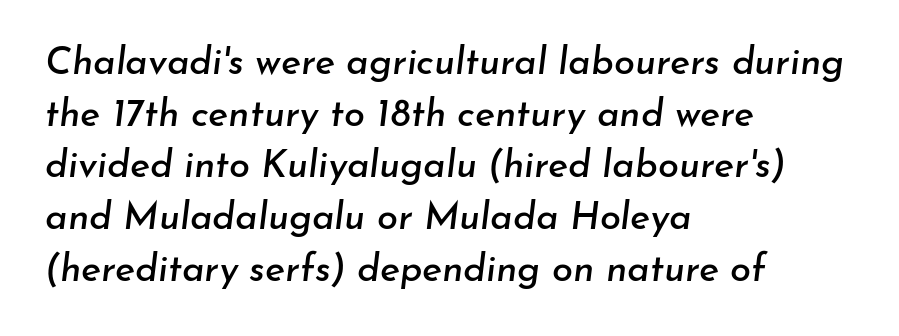
Q: Is the text italic (slanted)? A: Yes, it leans right by about 7 degrees.
Q: Is the text underlined? A: No.
Q: How is the paragraph aligned? A: Left-aligned.
Q: Is the spacing between letters normal or unusually wide? A: Normal.
Q: Is the spacing between lines tight, normal or loose? A: Normal.
Q: Width (condensed, normal, or wide)? A: Normal.
Q: Stroke contrast? A: Low.
Q: x-height? A: Small.
Q: Monospaced? A: No.
